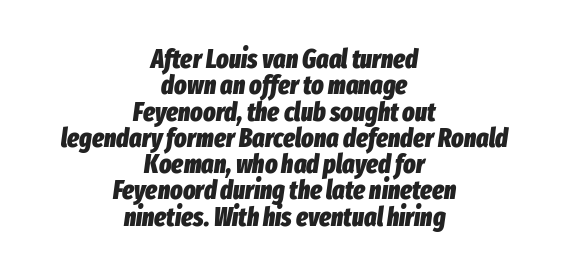
Q: Is the text bold? A: Yes.
Q: Is the text italic (slanted)? A: Yes, it leans right by about 8 degrees.
Q: Is the text underlined? A: No.
Q: How is the paragraph aligned? A: Centered.
Q: Is the spacing between letters normal or unusually wide? A: Normal.
Q: Is the spacing between lines tight, normal or loose? A: Tight.
